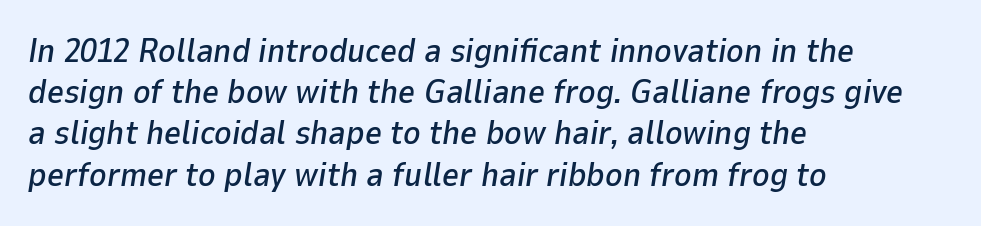
Alignment: flush left. Think of a printed novel: that variable character pitch is what you see here. If you drew a line through each stem, it would be angled. Has an underline been added? It has not. What's the leading like? Ordinary, nothing unusual.
